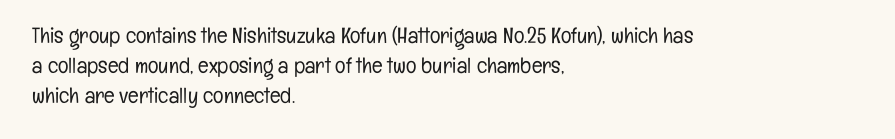
Reading down the column, the eye jumps a familiar distance to each next line. Left-aligned paragraph, ragged on the right. Check under the words: just untouched page. Nope, not italic — everything's standing straight.
